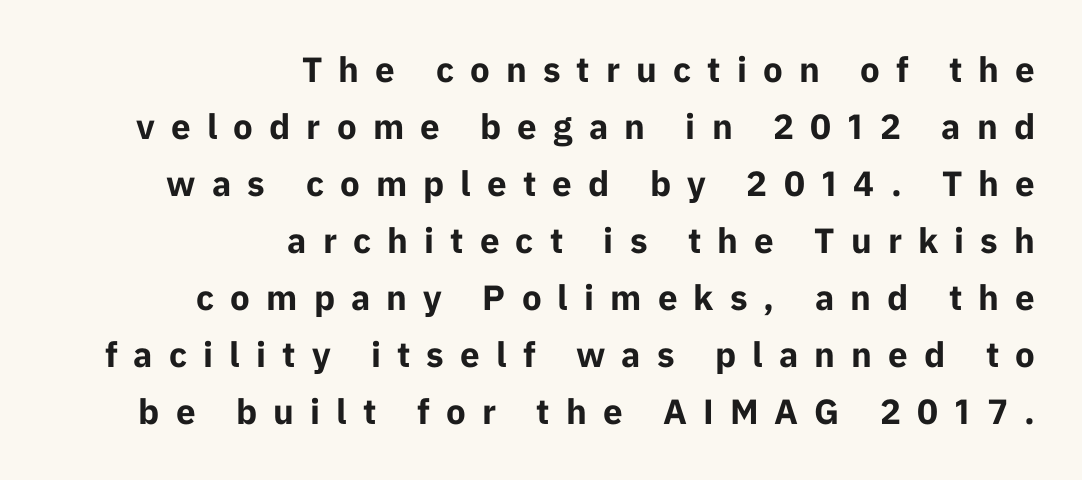
Italic? Not at all — the glyphs are vertical. The passage is arranged like a letterhead date or caption credit — flush right. Does extra space separate the letters? Yes, quite a lot of it. Stroke thickness is high; the sample reads as a true bold. Note: no serifs on the glyphs.
